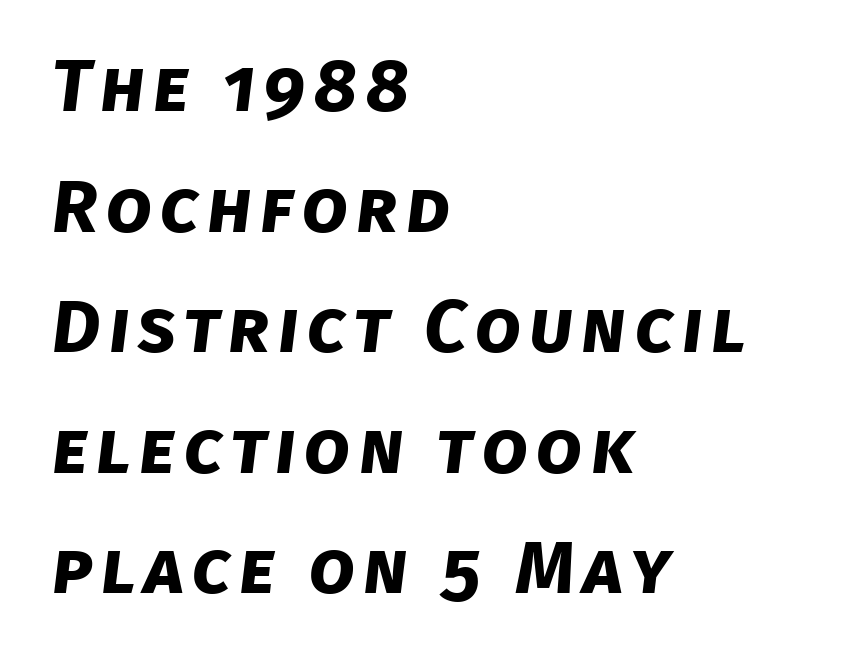
The passage shown is typeset with a sans-serif family. The rows are spaced the way most documents space them. Descender tails drop into unmarked territory. Summary of weight: heavy, a full bold. Every row of glyphs begins at an identical x-position on the left. Varying glyph widths throughout — classic text-font behaviour.
